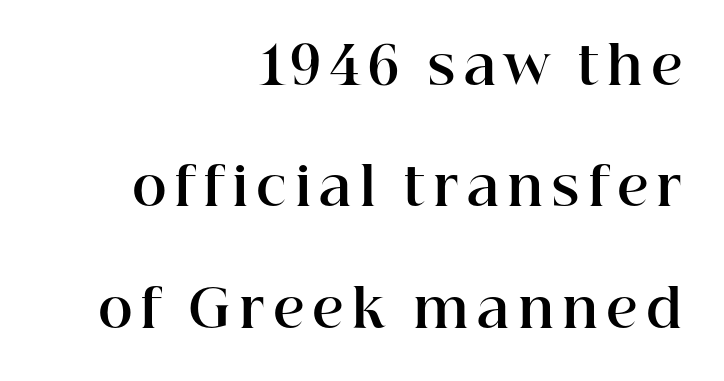
Q: Is the text bold? A: Yes.
Q: Is the text italic (slanted)? A: No, it is upright.
Q: Is the typeface a serif or a sans-serif typeface? A: Serif.
Q: Is the text underlined? A: No.
Q: How is the paragraph aligned? A: Right-aligned.
Q: Is the spacing between lines tight, normal or loose? A: Loose.
Q: Width (condensed, normal, or wide)? A: Normal.
Q: Stroke contrast? A: High.
Q: x-height? A: Medium.
Q: Monospaced? A: No.
